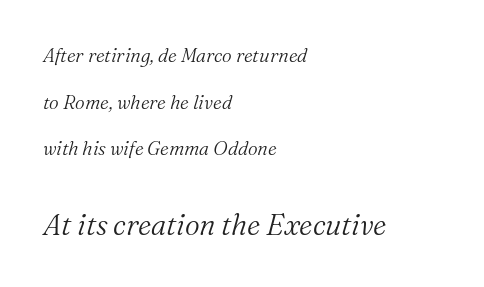
The image shows 29 px light serif type, italic (leaning right); set left-aligned, loose line spacing (2.46x), normal letter spacing, not underlined; the second (bottom) block is 1.53x larger; medium stroke contrast and a medium x-height.
